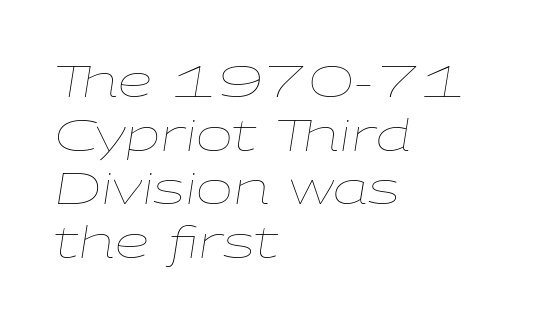
Reading down the block, your eye returns to a fixed left position each line. Proportional: the letters do not fall into vertical columns. Honestly, the letter spacing is just normal — you wouldn't notice it. Emphasis-style slanted type is in use. This rendering features lettering with no underline.
